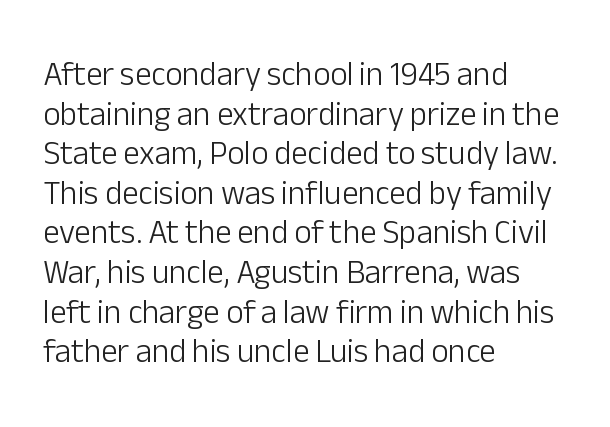
Q: Is the text bold? A: No.
Q: Is the text italic (slanted)? A: No, it is upright.
Q: Is the typeface a serif or a sans-serif typeface? A: Sans-serif.
Q: Is the text underlined? A: No.
Q: How is the paragraph aligned? A: Left-aligned.
Q: Is the spacing between letters normal or unusually wide? A: Normal.
Q: Width (condensed, normal, or wide)? A: Normal.
Q: Stroke contrast? A: Low.
Q: x-height? A: Medium.
Q: Monospaced? A: No.
